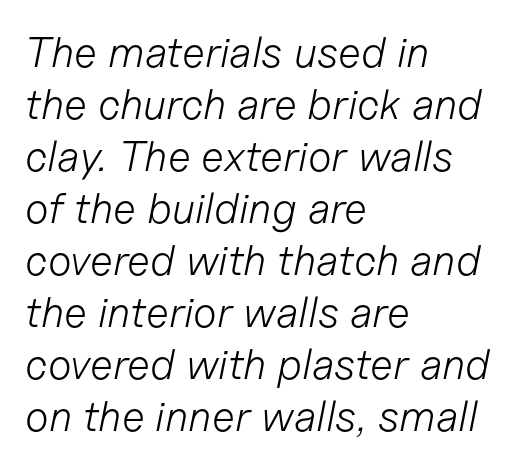
The image shows 43 px light type, italic (leaning right); set left-aligned, line spacing 1.21x, normal letter spacing, not underlined; low stroke contrast and a medium x-height.
